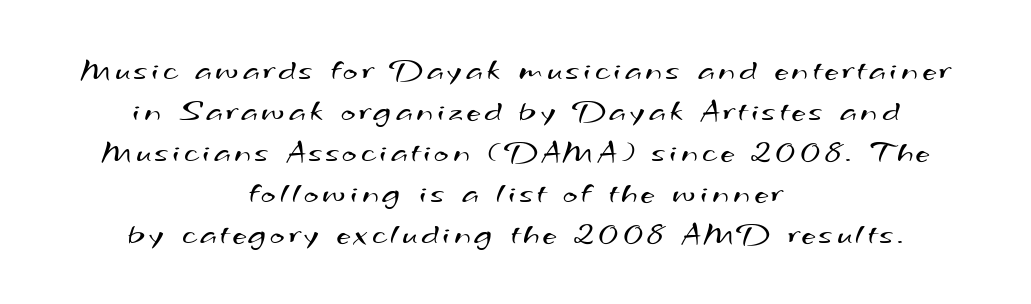
{"serif": "no", "bold": "no", "weight": "regular", "width": "wide", "stroke_contrast": "medium", "x_height": "small", "monospaced": "no", "underline": "no", "align": "center", "line_spacing": "normal", "line_spacing_ratio": 1.32, "glyph_px": 31}
